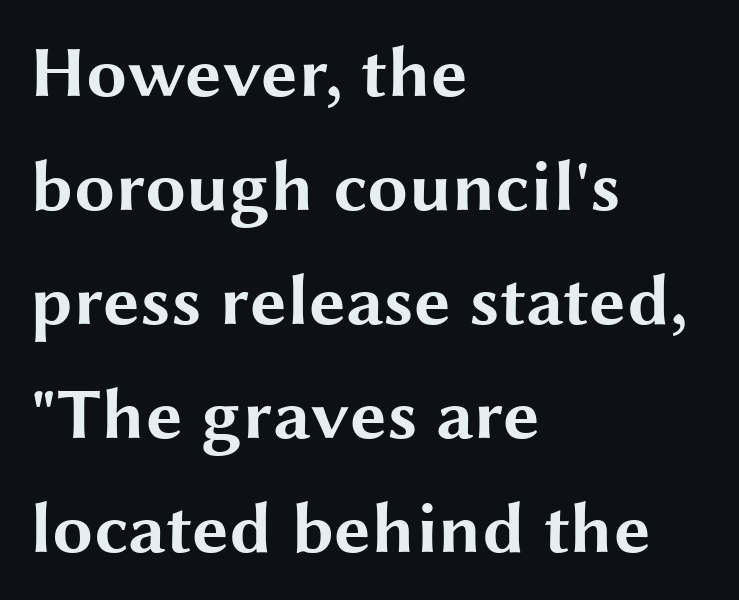
Q: Is the text bold? A: Yes.
Q: Is the text italic (slanted)? A: No, it is upright.
Q: Is the typeface a serif or a sans-serif typeface? A: Sans-serif.
Q: Is the text underlined? A: No.
Q: How is the paragraph aligned? A: Left-aligned.
Q: Is the spacing between letters normal or unusually wide? A: Normal.
Q: Is the spacing between lines tight, normal or loose? A: Normal.
Q: Width (condensed, normal, or wide)? A: Wide.
Q: Stroke contrast? A: Medium.
Q: x-height? A: Medium.
Q: Monospaced? A: No.
